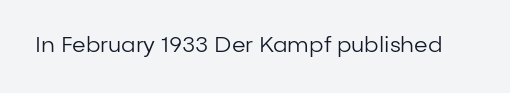
Q: Is the text bold? A: No.
Q: Is the text italic (slanted)? A: No, it is upright.
Q: Is the text underlined? A: No.
Q: Is the spacing between letters normal or unusually wide? A: Normal.
